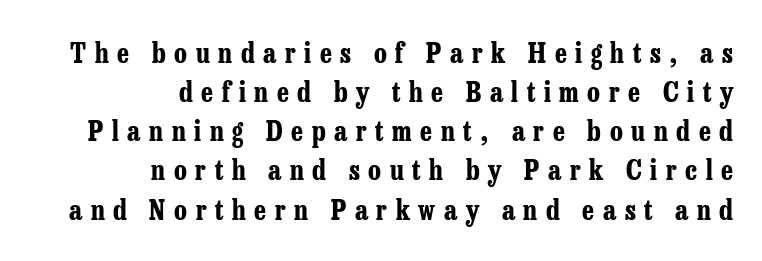
{"italic": "no", "bold": "yes", "underline": "no", "align": "right", "line_spacing": "normal", "line_spacing_ratio": 1.45, "letter_spacing": "wide", "letter_spacing_em": 0.32, "glyph_px": 27}
